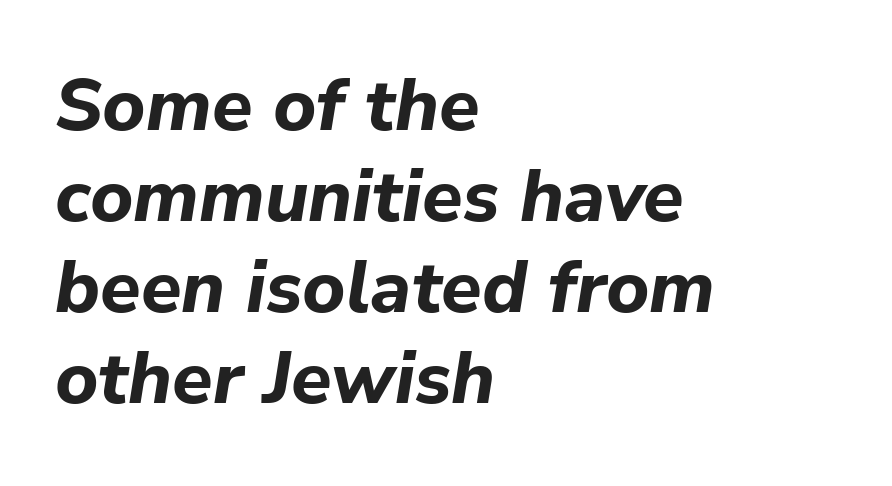
In CSS terms this would be text-align: left. A dark, heavy texture on the line: the type is bold. Nobody touched the tracking dial on this one. These lines were composed using italics.
